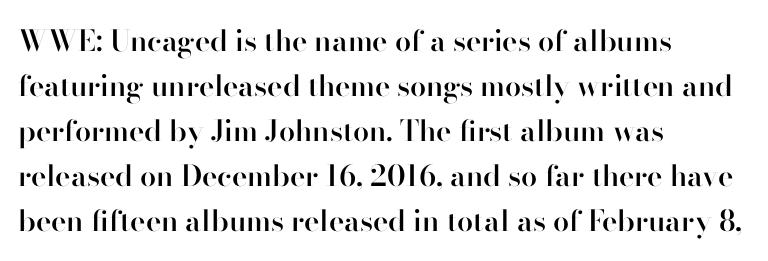
The image shows 29 px semibold sans-serif type, upright; set left-aligned, normal line spacing (1.55x), normal letter spacing, not underlined; high stroke contrast and a small x-height.
